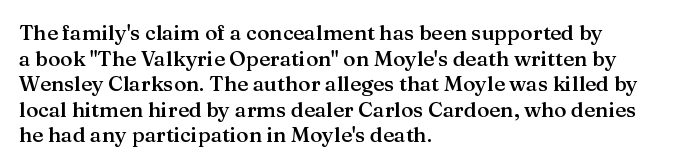
{"italic": "no", "bold": "semi", "underline": "no", "align": "left", "line_spacing_ratio": 1.22, "letter_spacing": "normal", "letter_spacing_em": 0.0, "glyph_px": 21}
